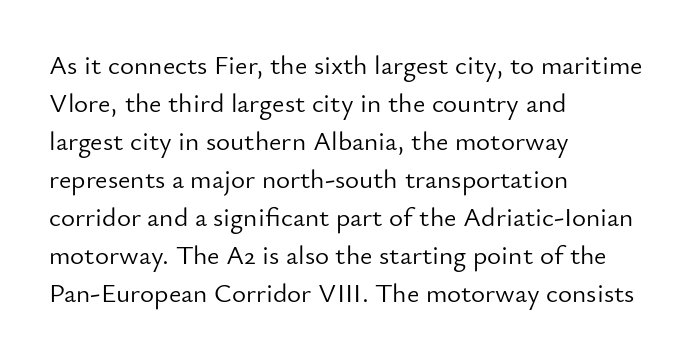
The designer left line spacing at the default. A classic flush-left, rag-right setting is used for this passage. The font sits on the lighter half of the weight spectrum, regular included. The letters stand straight up with perfectly vertical stems. No word sits above an underline.
